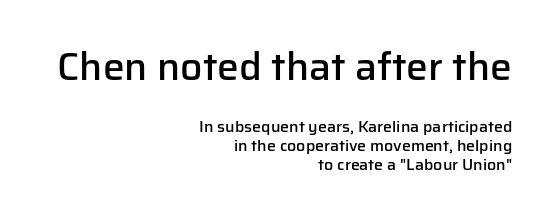
Q: Is the text bold? A: Semi-bold.
Q: Is the text italic (slanted)? A: No, it is upright.
Q: Is the typeface a serif or a sans-serif typeface? A: Sans-serif.
Q: Is the text underlined? A: No.
Q: How is the paragraph aligned? A: Right-aligned.
Q: Is the spacing between letters normal or unusually wide? A: Normal.
Q: Which block of text is set in a larger size, the first (top) or the second (bottom)? A: The first (top) one.
Q: Width (condensed, normal, or wide)? A: Normal.
Q: Stroke contrast? A: Low.
Q: x-height? A: Medium.
Q: Monospaced? A: No.
